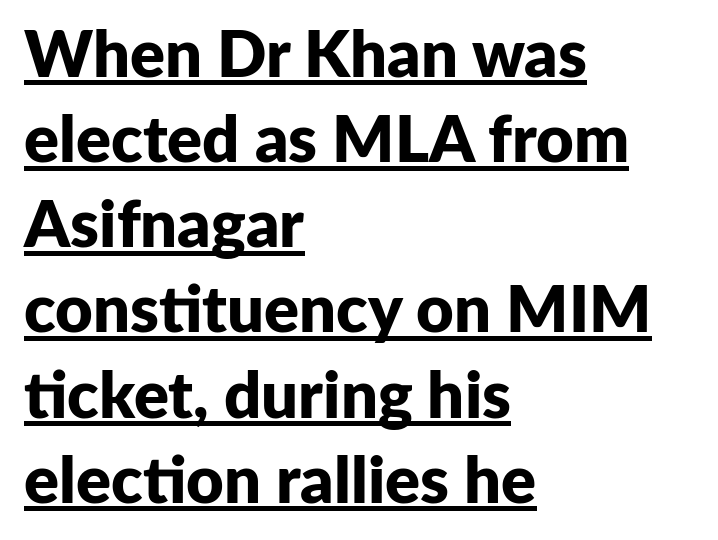
The image shows 65 px bold sans-serif type, upright; set left-aligned, normal line spacing (1.31x), normal letter spacing, underlined; low stroke contrast and a medium x-height.
